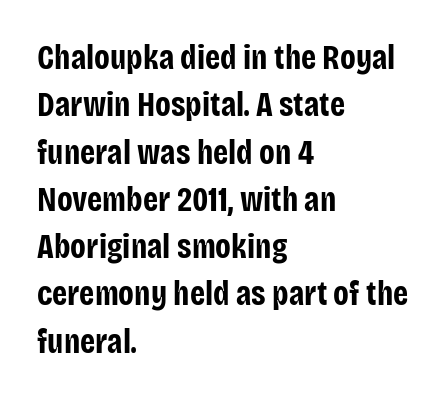
Q: Is the text bold? A: Yes.
Q: Is the text italic (slanted)? A: No, it is upright.
Q: Is the typeface a serif or a sans-serif typeface? A: Sans-serif.
Q: Is the text underlined? A: No.
Q: How is the paragraph aligned? A: Left-aligned.
Q: Is the spacing between letters normal or unusually wide? A: Normal.
Q: Is the spacing between lines tight, normal or loose? A: Normal.
Q: Width (condensed, normal, or wide)? A: Condensed.
Q: Stroke contrast? A: Low.
Q: x-height? A: Large.
Q: Monospaced? A: No.
